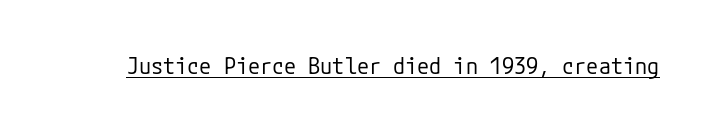
Does a line run under the words? Yes, clearly. Each word holds together tightly as a unit, with standard inter-letter gaps. When letters stand straight like this, we call the style roman or upright. Compared with a typical body face, this is equally light or lighter still.
